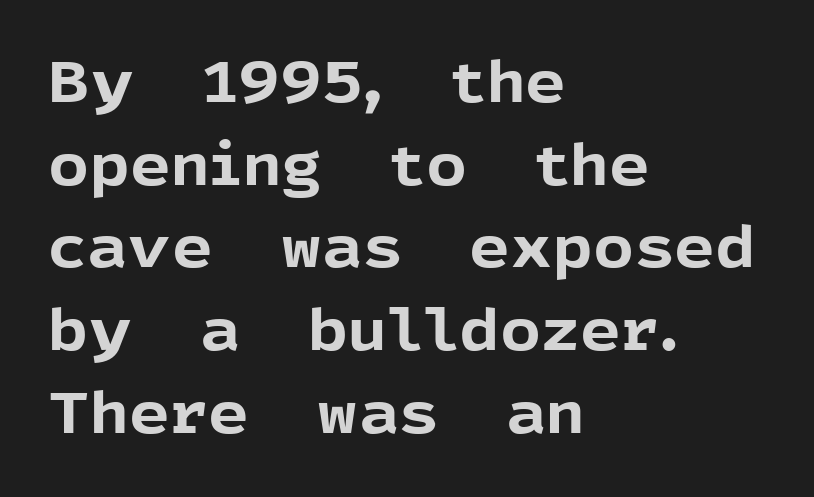
Q: Is the text bold? A: Yes.
Q: Is the text italic (slanted)? A: No, it is upright.
Q: Is the typeface a serif or a sans-serif typeface? A: Sans-serif.
Q: Is the text underlined? A: No.
Q: How is the paragraph aligned? A: Left-aligned.
Q: Is the spacing between letters normal or unusually wide? A: Normal.
Q: Is the spacing between lines tight, normal or loose? A: Normal.
Q: Width (condensed, normal, or wide)? A: Normal.
Q: x-height? A: Medium.
Q: Monospaced? A: No.
